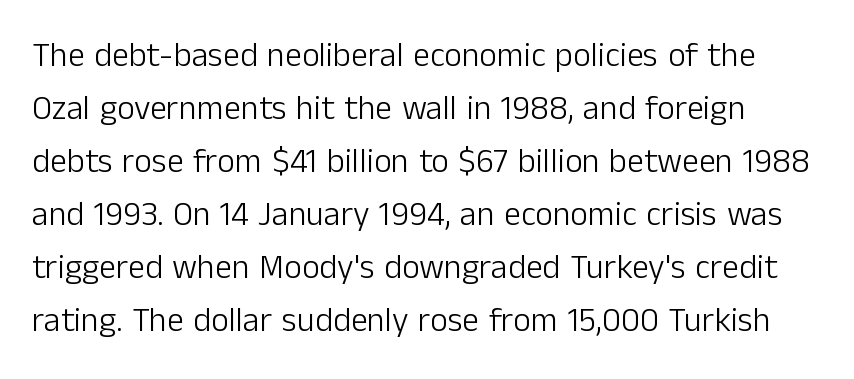
{"serif": "no", "italic": "no", "bold": "no", "weight": "light", "width": "normal", "stroke_contrast": "low", "x_height": "medium", "monospaced": "no", "underline": "no", "line_spacing": "normal", "line_spacing_ratio": 1.56, "letter_spacing": "normal", "letter_spacing_em": 0.0, "glyph_px": 34}
